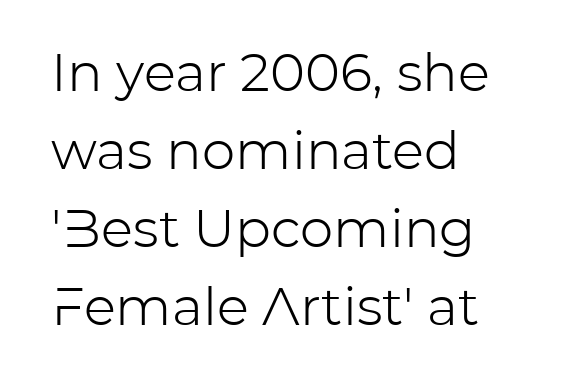
Q: Is the text bold? A: No.
Q: Is the text italic (slanted)? A: No, it is upright.
Q: Is the typeface a serif or a sans-serif typeface? A: Sans-serif.
Q: Is the text underlined? A: No.
Q: How is the paragraph aligned? A: Left-aligned.
Q: Is the spacing between letters normal or unusually wide? A: Normal.
Q: Is the spacing between lines tight, normal or loose? A: Normal.
Q: Width (condensed, normal, or wide)? A: Normal.
Q: Stroke contrast? A: Low.
Q: x-height? A: Medium.
Q: Monospaced? A: No.
